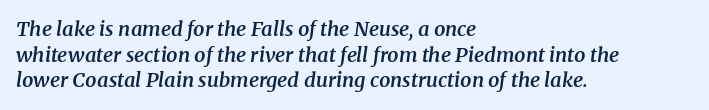
Q: Is the text bold? A: Semi-bold.
Q: Is the text italic (slanted)? A: Yes, it leans right by about 8 degrees.
Q: Is the text underlined? A: No.
Q: How is the paragraph aligned? A: Left-aligned.
Q: Is the spacing between letters normal or unusually wide? A: Normal.
Q: Is the spacing between lines tight, normal or loose? A: Normal.
